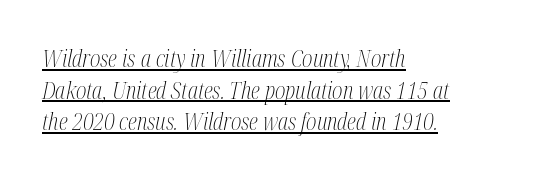
{"italic": "yes", "lean": "right", "slant_degrees": 12, "bold": "no", "underline": "yes", "align": "left", "line_spacing": "normal", "line_spacing_ratio": 1.37, "letter_spacing": "normal", "letter_spacing_em": 0.0, "glyph_px": 23}
